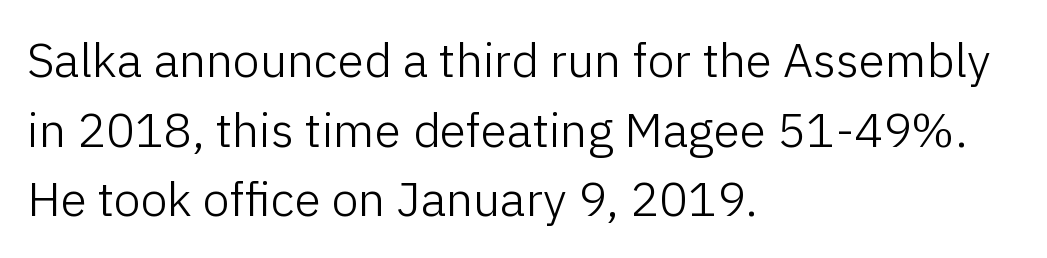
The image shows 48 px light sans-serif type, upright; set left-aligned, normal line spacing (1.45x), normal letter spacing, not underlined; low stroke contrast and a medium x-height.
